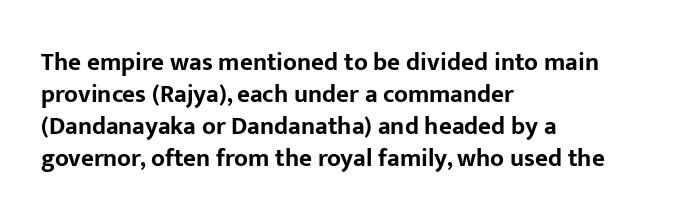
{"italic": "no", "bold": "yes", "underline": "no", "align": "left", "line_spacing": "normal", "line_spacing_ratio": 1.28, "letter_spacing": "normal", "letter_spacing_em": 0.0, "glyph_px": 25}
